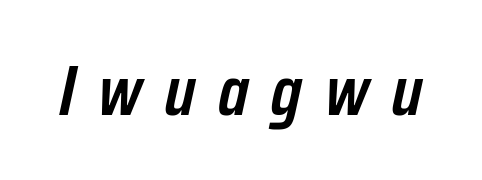
Lines of text with bare space underneath. Tall strokes in this sample are angled rather than plumb. Characters follow at a spacing far wider than the type designer built in. Heft: intermediate — a semibold.
